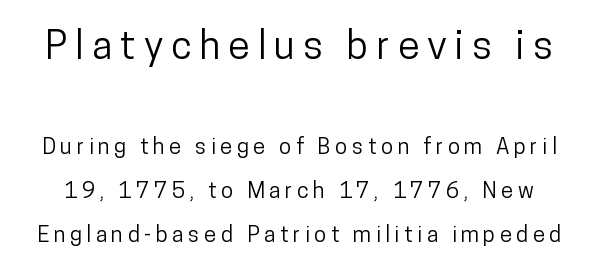
{"serif": "no", "italic": "no", "width": "condensed", "stroke_contrast": "low", "x_height": "medium", "monospaced": "no", "underline": "no", "line_spacing": "loose", "line_spacing_ratio": 1.98, "letter_spacing": "wide", "letter_spacing_em": 0.21, "larger_block": "first", "size_ratio": 1.77, "glyph_px": 39}
